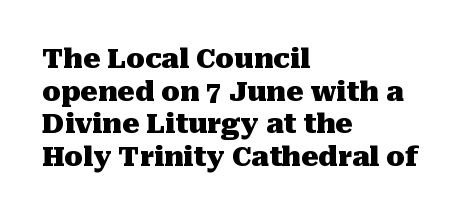
{"italic": "no", "bold": "yes", "underline": "no", "align": "left", "line_spacing_ratio": 1.21, "letter_spacing": "normal", "letter_spacing_em": 0.0, "glyph_px": 27}
